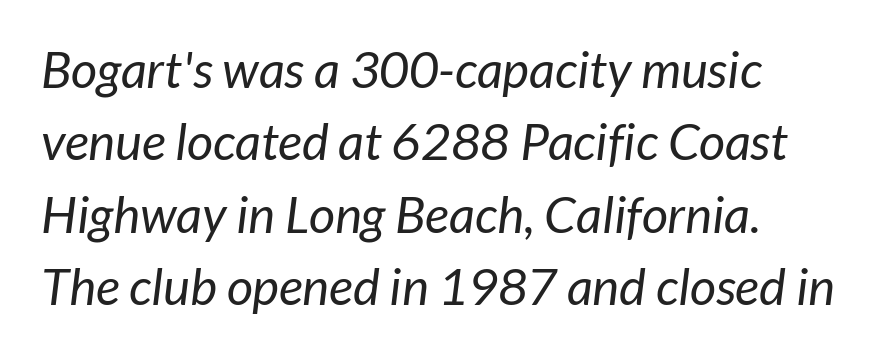
This sample has the flowing, uneven cadence of proportional lettering. One glance says typical: line gaps are just what's usual. How are the letters spaced? Ordinarily, with no added tracking. Caption: multi-line text, flush left, ragged right. Weight: regular or lighter.
